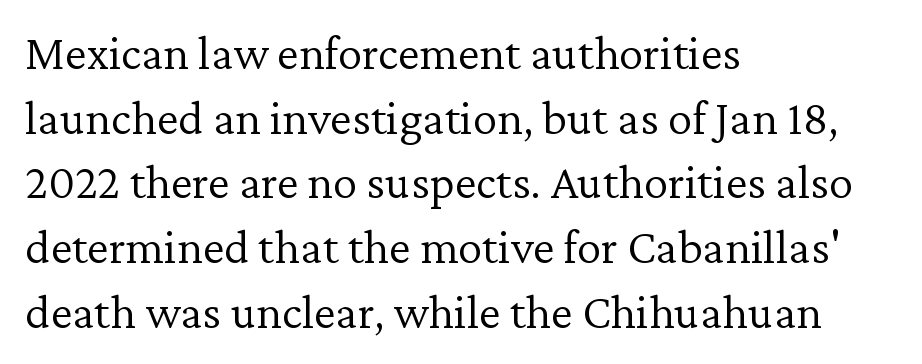
The image shows 49 px light serif type, upright; set left-aligned, normal line spacing (1.32x), normal letter spacing, not underlined; low stroke contrast and a medium x-height.
